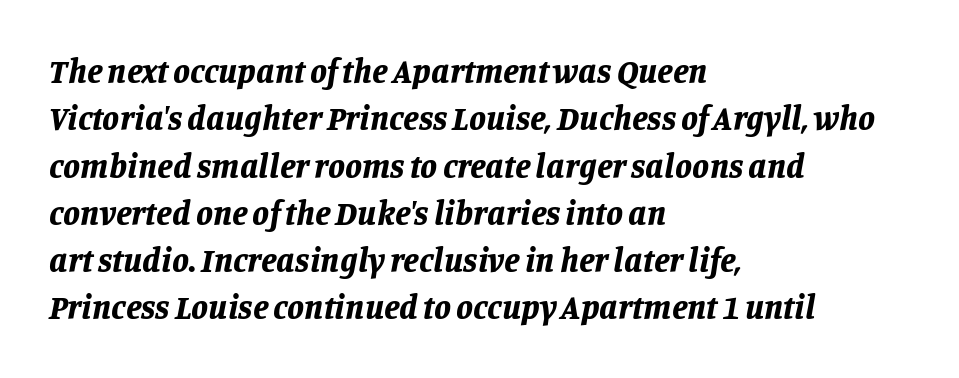
The image shows 34 px bold type, italic (leaning right); set left-aligned, normal line spacing (1.39x), normal letter spacing, not underlined; low stroke contrast and a large x-height.
